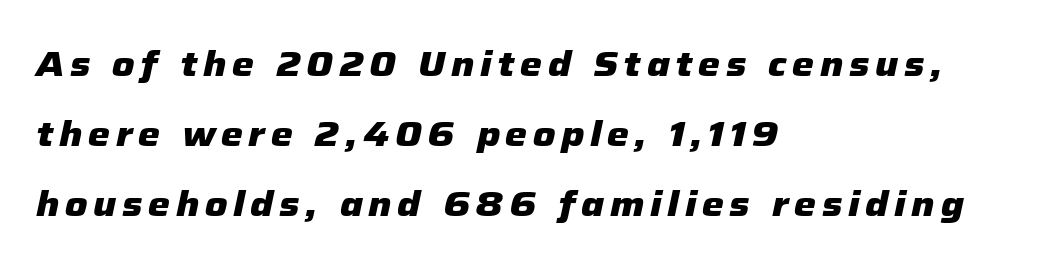
{"italic": "yes", "lean": "right", "slant_degrees": 12, "bold": "yes", "weight": "heavy", "width": "normal", "stroke_contrast": "low", "x_height": "medium", "monospaced": "no", "underline": "no", "align": "left", "line_spacing": "loose", "line_spacing_ratio": 2.0, "glyph_px": 35}
